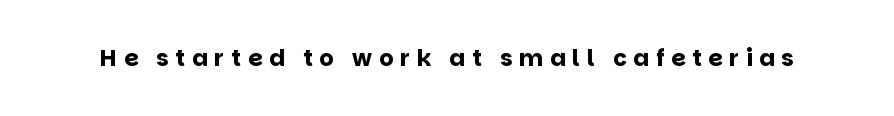
Lines of text with bare space underneath. The type sits square on the baseline with zero lean. The passage shown has open, widely tracked lettering throughout. Bold? Absolutely — the strokes are thick and heavy.
